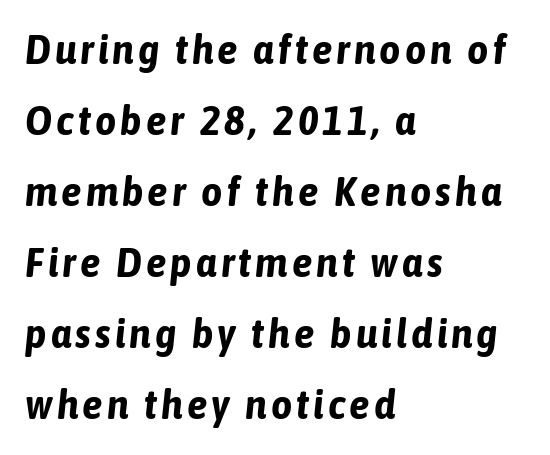
{"italic": "yes", "lean": "right", "slant_degrees": 6, "bold": "yes", "weight": "bold", "width": "condensed", "stroke_contrast": "low", "x_height": "medium", "monospaced": "no", "underline": "no", "align": "left", "line_spacing_ratio": 1.73, "glyph_px": 41}
